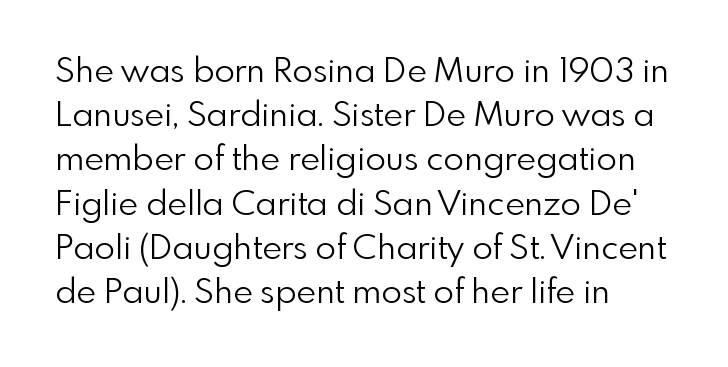
Is the stroke heavy? The answer is a plain regular-or-lighter. Is this a fixed-width face? No — the glyphs have proportional, varying widths. Look at the bottom of the vertical strokes: they stop flat, with no serifs. Compared with a centered layout, this one pins lines to the left instead. Lines of text with bare space underneath.
